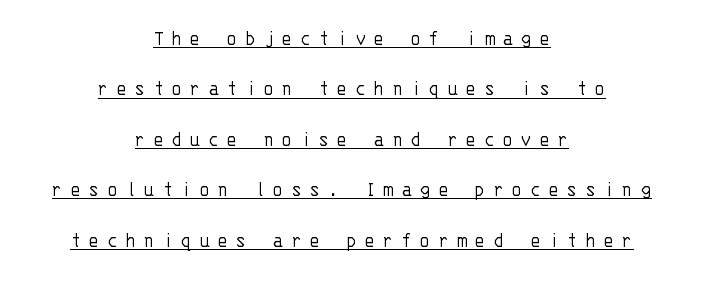
Q: Is the text bold? A: No.
Q: Is the text italic (slanted)? A: No, it is upright.
Q: Is the text underlined? A: Yes.
Q: How is the paragraph aligned? A: Centered.
Q: Is the spacing between letters normal or unusually wide? A: Unusually wide.
Q: Is the spacing between lines tight, normal or loose? A: Loose.
